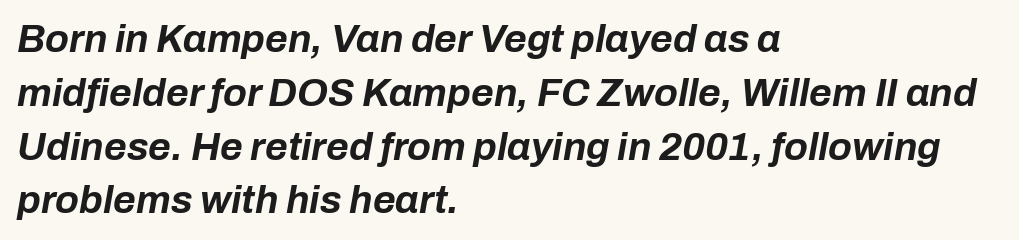
The passage shown has conventional tracking throughout. The strip under each line holds only bare page. This sample has the flowing, uneven cadence of proportional lettering. The glyphs have the mass of a bold cut. The glyphs look as if they've been sheared to an angle.
